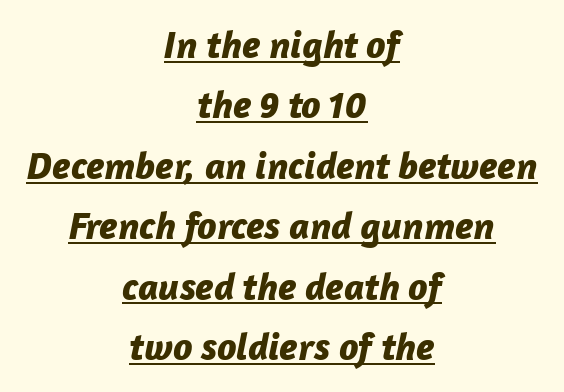
Q: Is the text bold? A: Yes.
Q: Is the text italic (slanted)? A: Yes, it leans right by about 12 degrees.
Q: Is the text underlined? A: Yes.
Q: How is the paragraph aligned? A: Centered.
Q: Is the spacing between letters normal or unusually wide? A: Normal.
Q: Is the spacing between lines tight, normal or loose? A: Normal.
Q: Width (condensed, normal, or wide)? A: Normal.
Q: Stroke contrast? A: Low.
Q: x-height? A: Medium.
Q: Monospaced? A: No.
